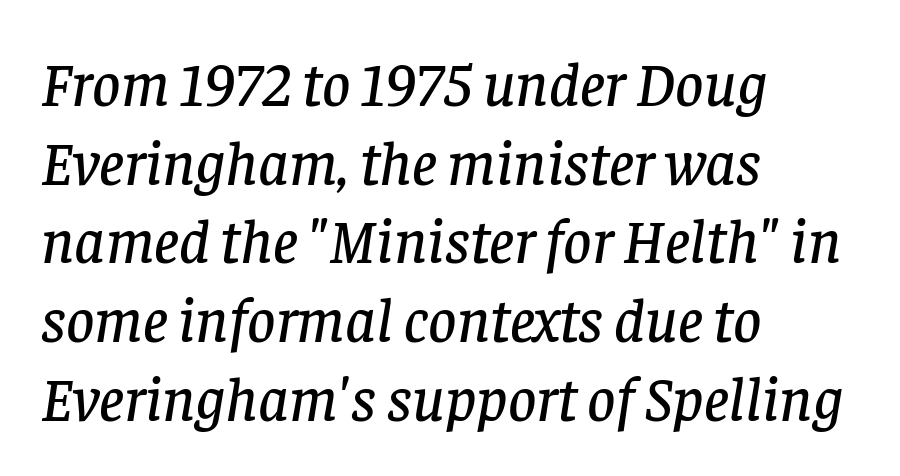
{"serif": "yes", "italic": "yes", "lean": "right", "slant_degrees": 8, "width": "normal", "stroke_contrast": "low", "x_height": "large", "monospaced": "no", "underline": "no", "align": "left", "line_spacing": "normal", "line_spacing_ratio": 1.27, "letter_spacing": "normal", "letter_spacing_em": 0.0, "glyph_px": 62}
